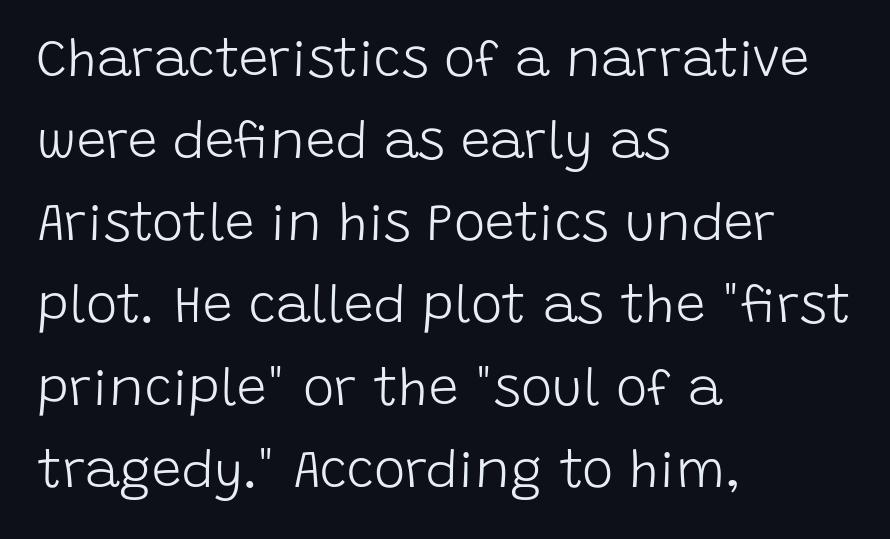
This sample is left-justified, so line endings fall wherever the words run out. Observe the absence of serifs on each vertical stroke in this sample. Lines of text with bare space underneath. Stem width sits at or under what a default text font uses. Posture: upright roman.
